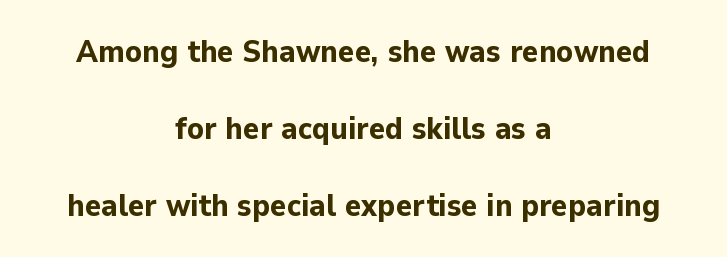
The image shows 31 px bold sans-serif type, upright; set centered, loose line spacing (2.48x), normal letter spacing, not underlined; low stroke contrast and a medium x-height.
